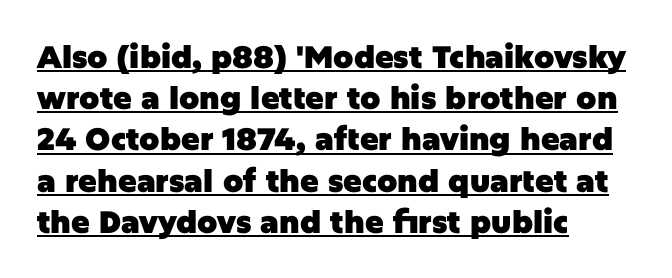
{"serif": "no", "italic": "no", "bold": "yes", "weight": "heavy", "width": "normal", "stroke_contrast": "low", "x_height": "large", "monospaced": "no", "underline": "yes", "align": "left", "line_spacing": "normal", "line_spacing_ratio": 1.33, "letter_spacing": "normal", "letter_spacing_em": 0.0, "glyph_px": 31}
